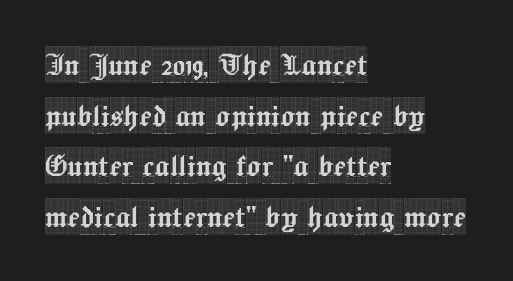
Q: Is the text italic (slanted)? A: No, it is upright.
Q: Is the typeface a serif or a sans-serif typeface? A: Serif.
Q: Is the text underlined? A: No.
Q: How is the paragraph aligned? A: Left-aligned.
Q: Is the spacing between letters normal or unusually wide? A: Normal.
Q: Is the spacing between lines tight, normal or loose? A: Normal.
Q: Width (condensed, normal, or wide)? A: Condensed.
Q: x-height? A: Large.
Q: Monospaced? A: No.
